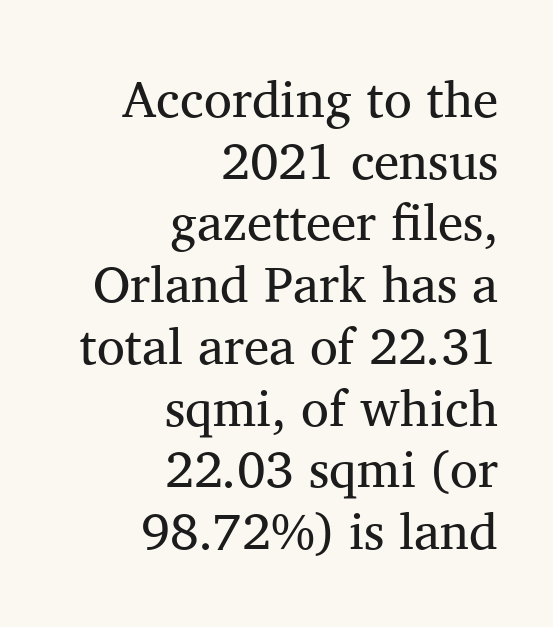
The image shows 51 px regular-weight serif type, upright; set right-aligned, line spacing 1.21x, normal letter spacing, not underlined; medium stroke contrast and a medium x-height.
